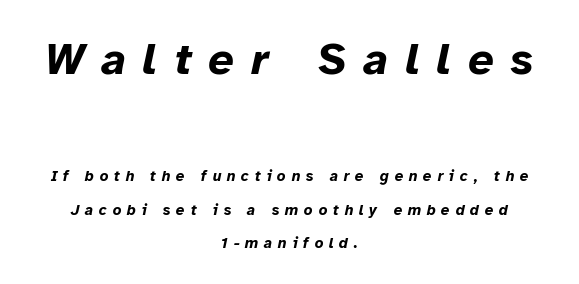
Q: Is the text bold? A: Yes.
Q: Is the text italic (slanted)? A: Yes, it leans right by about 12 degrees.
Q: Is the text underlined? A: No.
Q: How is the paragraph aligned? A: Centered.
Q: Is the spacing between letters normal or unusually wide? A: Unusually wide.
Q: Is the spacing between lines tight, normal or loose? A: Loose.
Q: Which block of text is set in a larger size, the first (top) or the second (bottom)? A: The first (top) one.
Q: Width (condensed, normal, or wide)? A: Normal.
Q: Stroke contrast? A: Low.
Q: x-height? A: Medium.
Q: Monospaced? A: No.
